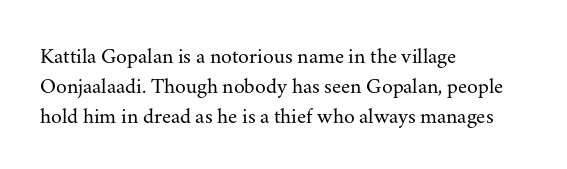
The image shows 22 px text type, upright; set left-aligned, normal line spacing (1.36x), normal letter spacing, not underlined.
